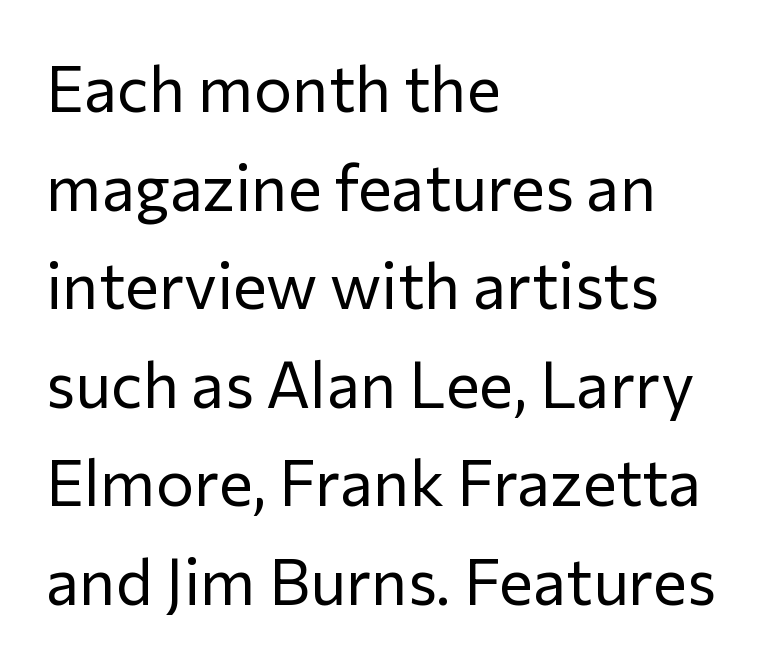
The image shows 64 px regular-weight sans-serif type, upright; set left-aligned, normal line spacing (1.54x), normal letter spacing, not underlined; low stroke contrast and a medium x-height.
